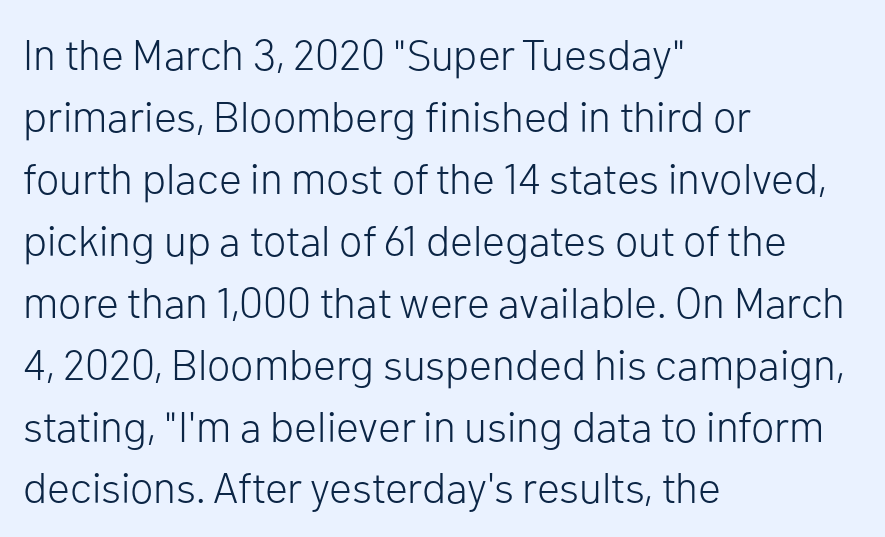
This sample uses plain, unmodified letter spacing. The typesetting does not lean heavy: it is not bold. The glyphs in this specimen are sans serif. The face used here is proportionally spaced, like ordinary book or web type. Descenders are the only things crossing below the line. Vertically, the passage feels balanced, rows spaced as you'd expect.
